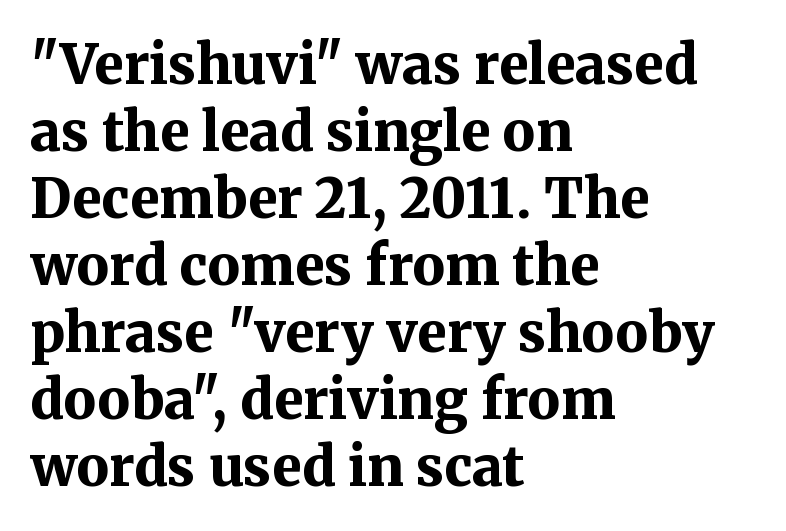
The image shows 54 px bold serif type, upright; set left-aligned, line spacing 1.24x, normal letter spacing, not underlined; medium stroke contrast and a medium x-height.
